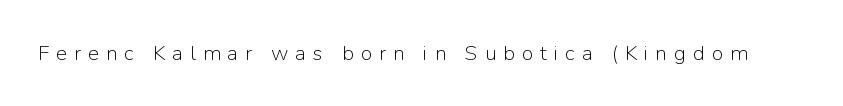
Q: Is the text bold? A: No.
Q: Is the text italic (slanted)? A: No, it is upright.
Q: Is the text underlined? A: No.
Q: Is the spacing between letters normal or unusually wide? A: Unusually wide.
